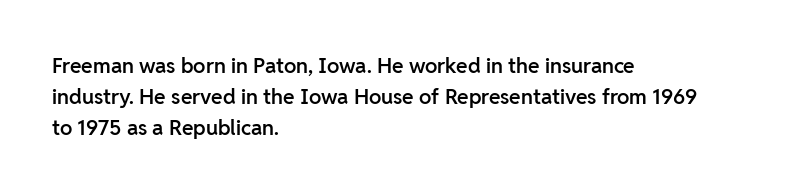
Q: Is the text bold? A: Semi-bold.
Q: Is the text italic (slanted)? A: No, it is upright.
Q: Is the text underlined? A: No.
Q: How is the paragraph aligned? A: Left-aligned.
Q: Is the spacing between letters normal or unusually wide? A: Normal.
Q: Is the spacing between lines tight, normal or loose? A: Normal.
